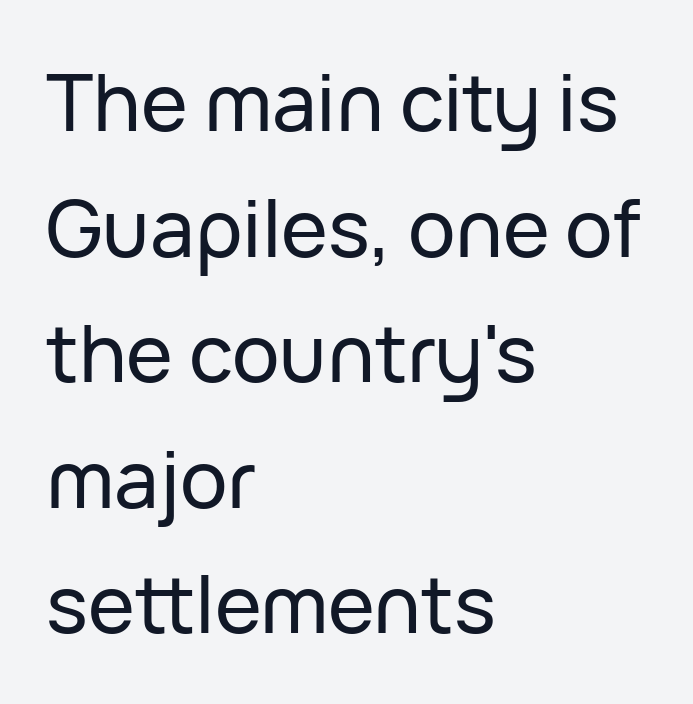
{"serif": "no", "italic": "no", "width": "normal", "stroke_contrast": "low", "x_height": "medium", "monospaced": "no", "underline": "no", "align": "left", "line_spacing": "normal", "line_spacing_ratio": 1.59, "letter_spacing": "normal", "letter_spacing_em": 0.0, "glyph_px": 79}
